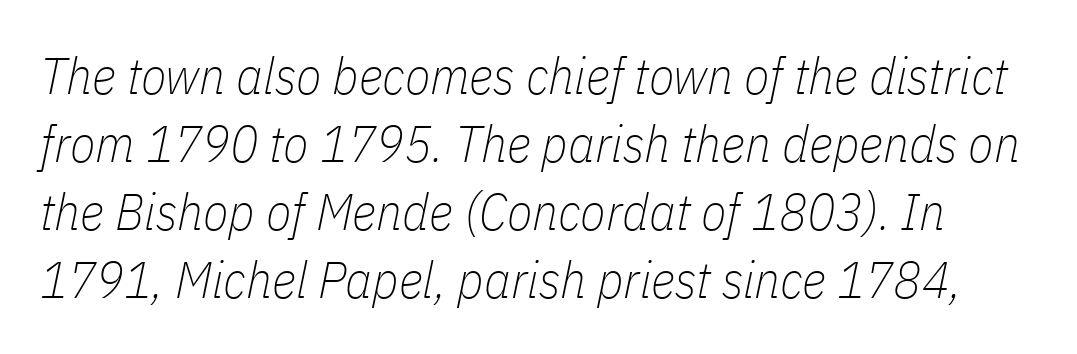
No letter is thick-stroked: the sample isn't bold. Think of a printed novel: that variable character pitch is what you see here. Descender tails drop into unmarked territory. The passage shown stacks its lines at a standard gap. Designer's note — italics engaged. The rendering keeps characters at their native spacing.
